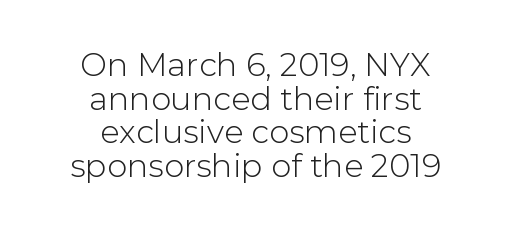
Students, observe: this is what under-led, compact text looks like. These lines are rendered in a variable-pitch font. This sample uses a sans-serif face. Descenders hang freely into open space. Characters remain perfectly vertical along every line.
